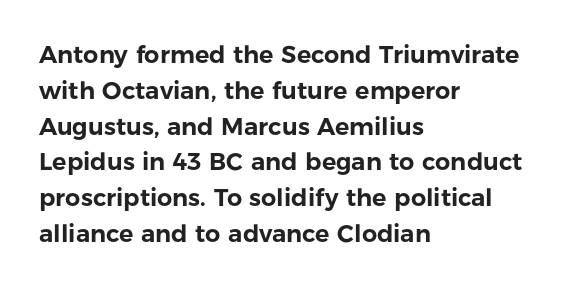
Summary of vertical rhythm: regular, with standard interline spacing. Is the block centered? No — it sits flush against the left margin. Nobody drew a line under any word here. Unlike italic type, these characters show no tilt at all.
